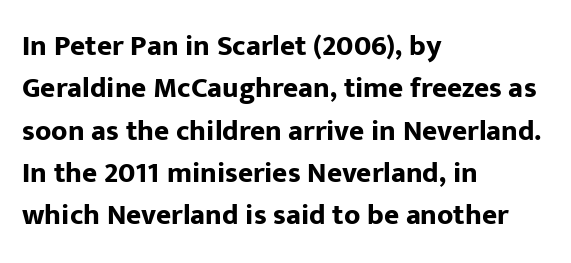
{"serif": "no", "italic": "no", "bold": "yes", "weight": "bold", "width": "normal", "stroke_contrast": "low", "x_height": "medium", "monospaced": "no", "underline": "no", "align": "left", "line_spacing": "normal", "line_spacing_ratio": 1.46, "letter_spacing": "normal", "letter_spacing_em": 0.0, "glyph_px": 29}
